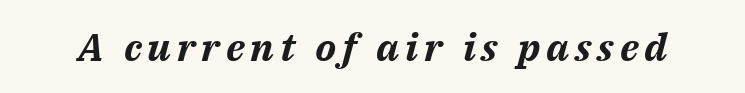
The letters advance in unequal steps, a hallmark of proportional type. Descender tails drop into unmarked territory. Caption: bold face, heavy strokes. This sample uses an oblique cut, with every glyph tilted off the vertical.
